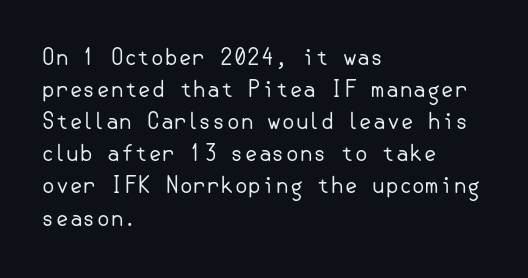
{"italic": "no", "bold": "no", "underline": "no", "align": "left", "line_spacing": "normal", "line_spacing_ratio": 1.46, "letter_spacing": "normal", "letter_spacing_em": 0.0, "glyph_px": 22}
